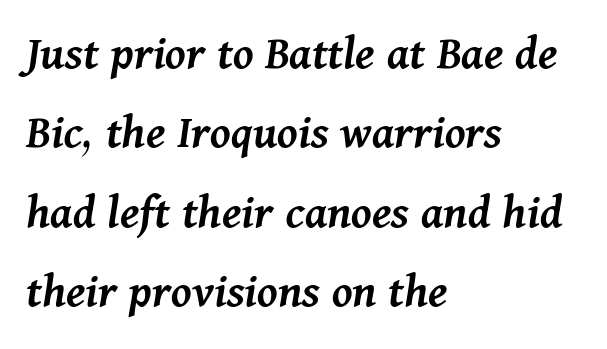
The image shows 50 px semibold type, italic (leaning right); set left-aligned, normal line spacing (1.59x), normal letter spacing, not underlined; medium stroke contrast and a medium x-height.
